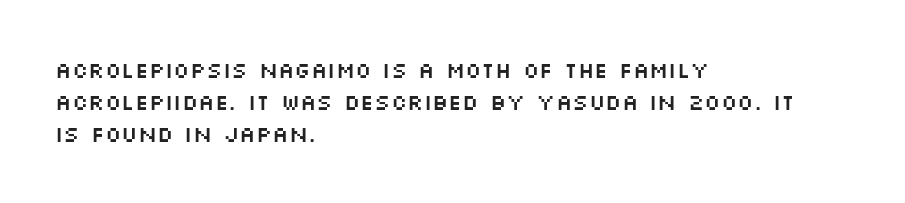
The image shows 22 px text type, upright; set left-aligned, normal line spacing (1.45x), normal letter spacing, not underlined.
